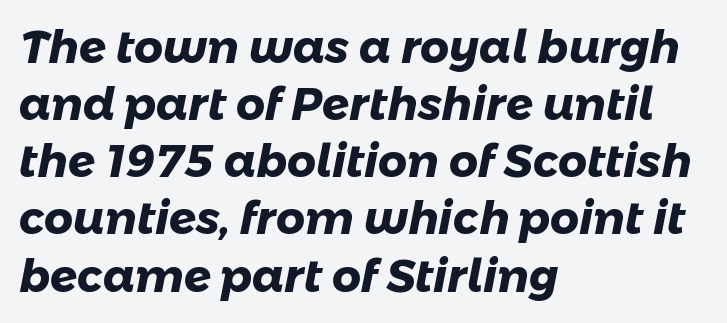
{"serif": "no", "bold": "yes", "weight": "heavy", "width": "normal", "stroke_contrast": "low", "x_height": "medium", "monospaced": "no", "underline": "no", "align": "left", "line_spacing": "normal", "line_spacing_ratio": 1.27, "letter_spacing": "normal", "letter_spacing_em": 0.0, "glyph_px": 45}
